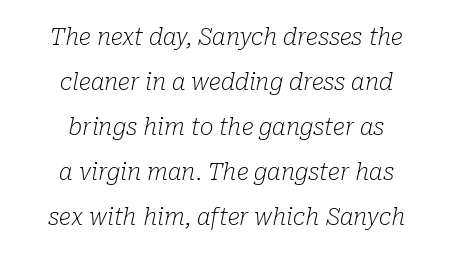
One-word summary of the alignment: center. If you measured baseline to baseline, you'd find a long distance. There's an unmistakable incline to the writing here. Underline: absent. What stands out about the letter spacing? Nothing — it is the standard amount. Stem width sits at or under what a default text font uses.
